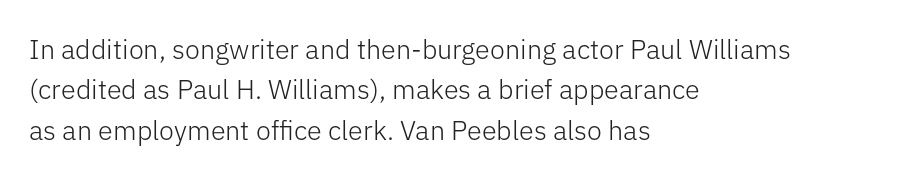
Q: Is the text bold? A: No.
Q: Is the text italic (slanted)? A: No, it is upright.
Q: Is the text underlined? A: No.
Q: How is the paragraph aligned? A: Left-aligned.
Q: Is the spacing between letters normal or unusually wide? A: Normal.
Q: Is the spacing between lines tight, normal or loose? A: Normal.
